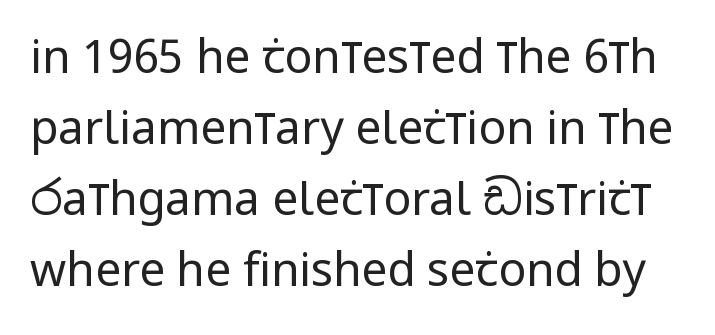
Normally led — the rows are evenly, conventionally spaced. Check under the words: just untouched page. Spacing verdict: proportional, widths tailored to each character. Look at the tracking — it's just the regular setting, nothing added. Are there feet on the stems? There aren't — it's a sans.
